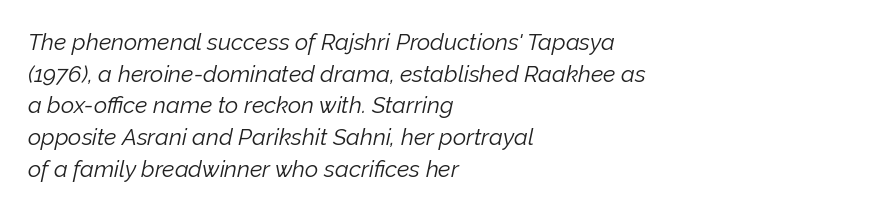
Emphasis-style slanted type is in use. Each line starts at the same left margin while the right side varies. Words float on clear page, feet unadorned. The block of text has a typical density, with ordinary space between rows. The horizontal fit of the characters is conventional and even. Stem width sits at or under what a default text font uses.
